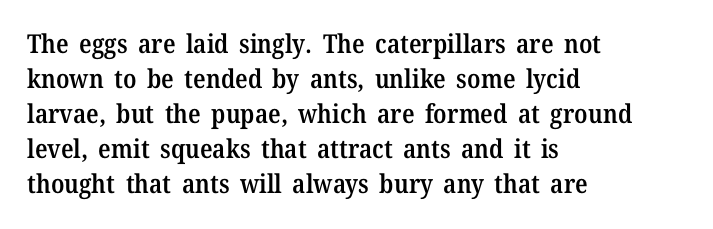
The image shows 26 px text type, upright; set left-aligned, normal line spacing (1.35x), normal letter spacing, not underlined.
